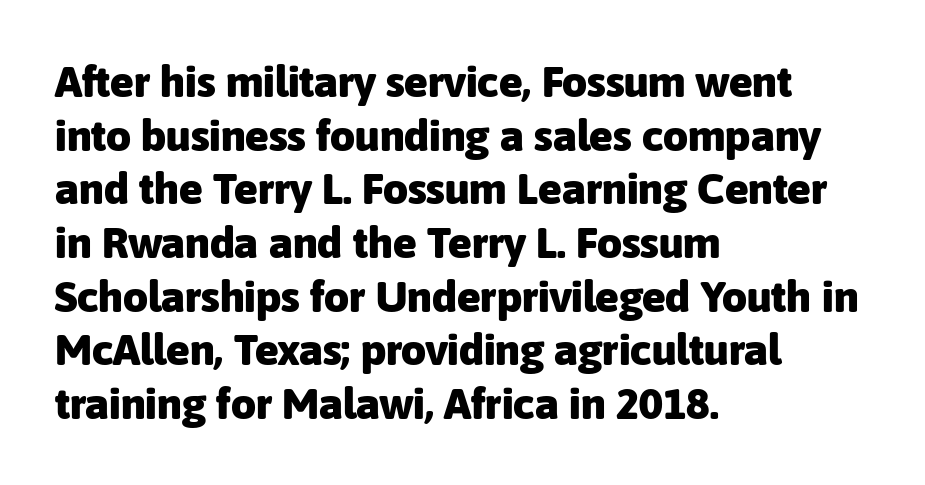
The image shows 44 px heavy sans-serif type, upright; set left-aligned, line spacing 1.22x, normal letter spacing, not underlined; low stroke contrast and a medium x-height.
